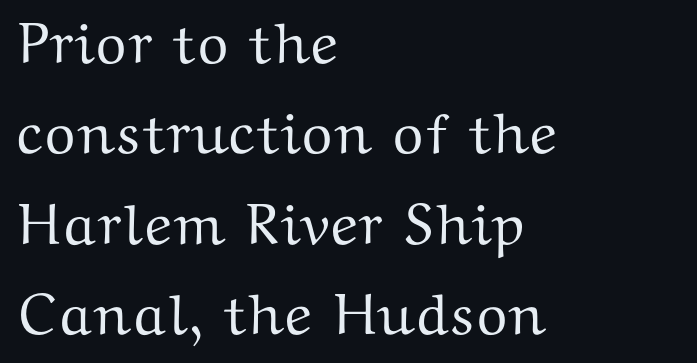
Q: Is the text italic (slanted)? A: No, it is upright.
Q: Is the typeface a serif or a sans-serif typeface? A: Serif.
Q: Is the text underlined? A: No.
Q: How is the paragraph aligned? A: Left-aligned.
Q: Is the spacing between letters normal or unusually wide? A: Normal.
Q: Is the spacing between lines tight, normal or loose? A: Normal.
Q: Width (condensed, normal, or wide)? A: Wide.
Q: Stroke contrast? A: Medium.
Q: x-height? A: Medium.
Q: Monospaced? A: No.
